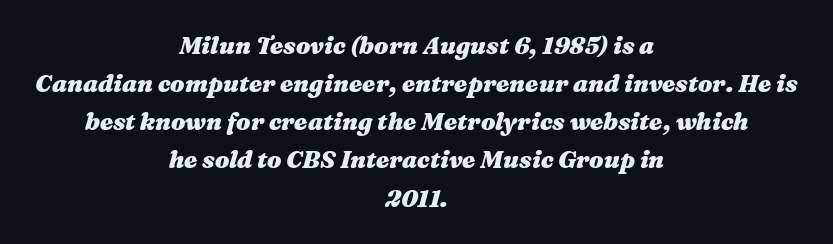
The image shows 24 px bold type, italic (leaning right); set centered, normal line spacing (1.59x), normal letter spacing, not underlined.
